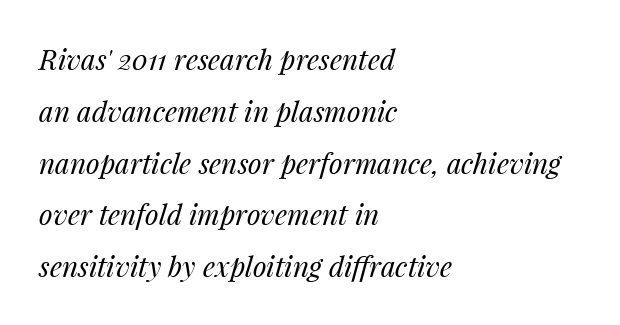
The passage is arranged the way most books set body copy — flush left. Each word holds together tightly as a unit, with standard inter-letter gaps. Nothing heavy about these letters — not bold at all. Proportional: the letters do not fall into vertical columns. In terms of posture, this sample is oblique. Quick note: underline off.
